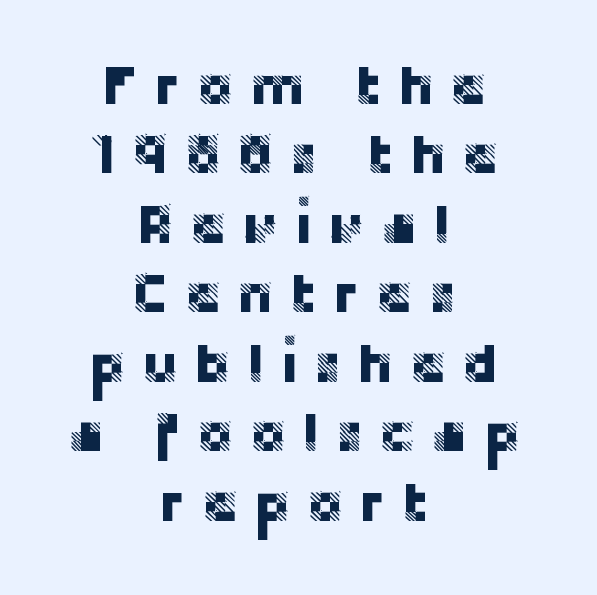
The image shows 56 px sans-serif type, upright; set centered, line spacing 1.24x, unusually wide letter spacing (+0.27 em), not underlined; low stroke contrast and a large x-height.
